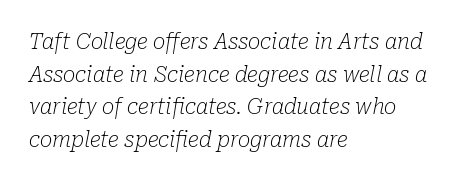
Q: Is the text bold? A: No.
Q: Is the text italic (slanted)? A: Yes, it leans right by about 10 degrees.
Q: Is the text underlined? A: No.
Q: How is the paragraph aligned? A: Left-aligned.
Q: Is the spacing between letters normal or unusually wide? A: Normal.
Q: Is the spacing between lines tight, normal or loose? A: Normal.
